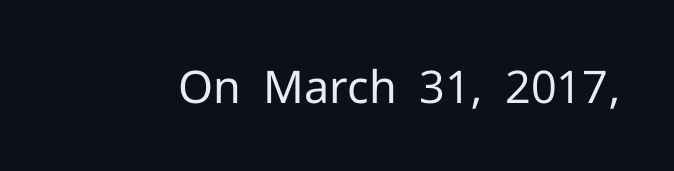
Look at the tracking — it's just the regular setting, nothing added. To sum up the face: it is a sans, with no serifs. Varying glyph widths throughout — classic text-font behaviour. Weight class: somewhere from thin through regular. Lines of text with bare space underneath.
